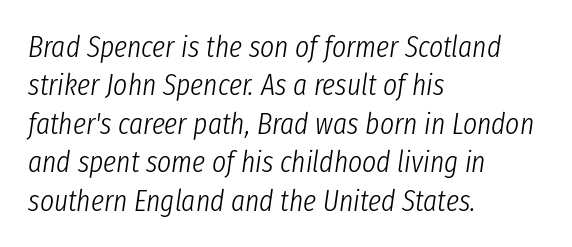
Q: Is the text bold? A: No.
Q: Is the text italic (slanted)? A: Yes, it leans right by about 8 degrees.
Q: Is the text underlined? A: No.
Q: How is the paragraph aligned? A: Left-aligned.
Q: Is the spacing between letters normal or unusually wide? A: Normal.
Q: Is the spacing between lines tight, normal or loose? A: Normal.
Q: Width (condensed, normal, or wide)? A: Condensed.
Q: Stroke contrast? A: Low.
Q: x-height? A: Medium.
Q: Monospaced? A: No.
